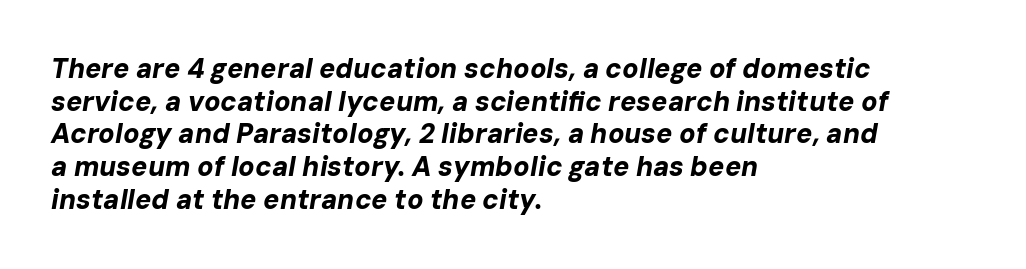
The image shows 27 px bold type, italic (leaning right); set left-aligned, line spacing 1.21x, normal letter spacing, not underlined.
